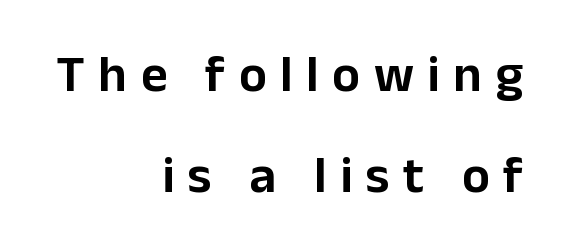
Q: Is the text italic (slanted)? A: No, it is upright.
Q: Is the typeface a serif or a sans-serif typeface? A: Sans-serif.
Q: Is the text underlined? A: No.
Q: How is the paragraph aligned? A: Right-aligned.
Q: Is the spacing between letters normal or unusually wide? A: Unusually wide.
Q: Is the spacing between lines tight, normal or loose? A: Loose.
Q: Width (condensed, normal, or wide)? A: Normal.
Q: Stroke contrast? A: Low.
Q: x-height? A: Medium.
Q: Monospaced? A: No.
